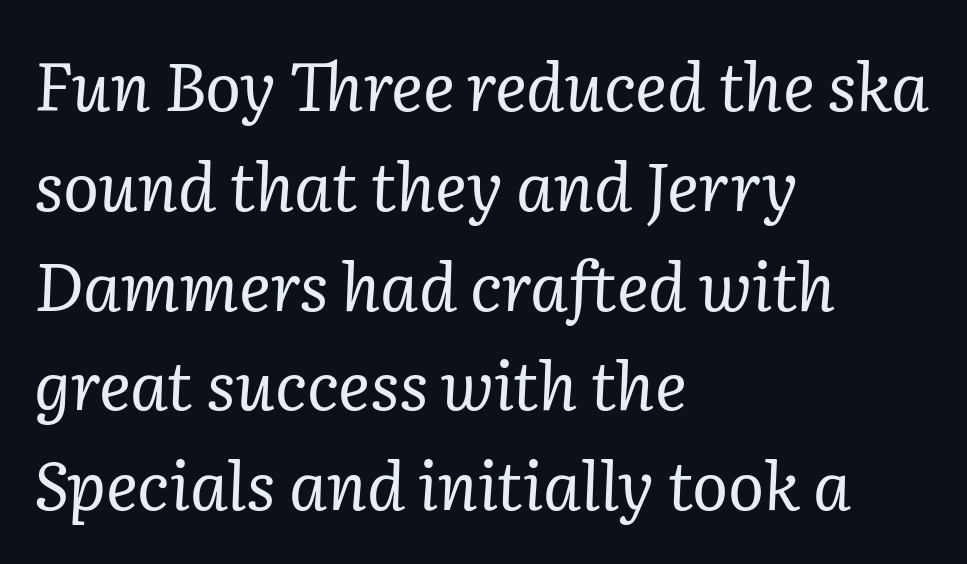
Q: Is the text bold? A: No.
Q: Is the text italic (slanted)? A: Yes, it leans right by about 2 degrees.
Q: Is the typeface a serif or a sans-serif typeface? A: Serif.
Q: Is the text underlined? A: No.
Q: How is the paragraph aligned? A: Left-aligned.
Q: Is the spacing between letters normal or unusually wide? A: Normal.
Q: Is the spacing between lines tight, normal or loose? A: Normal.
Q: Width (condensed, normal, or wide)? A: Normal.
Q: Stroke contrast? A: Low.
Q: x-height? A: Medium.
Q: Monospaced? A: No.
